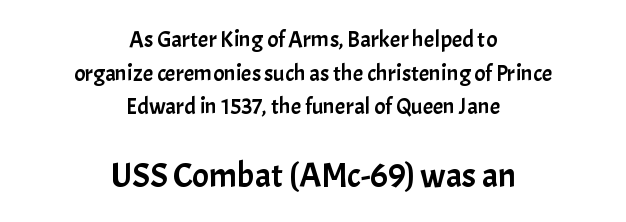
The image shows 35 px sans-serif type, upright; set centered, normal line spacing (1.46x), normal letter spacing, not underlined; the second (bottom) block is 1.52x larger; low stroke contrast and a medium x-height.
